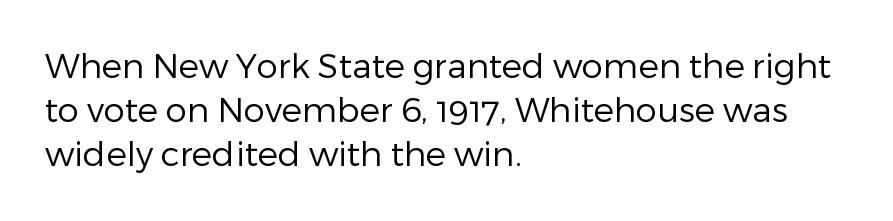
A roman cut, with each character standing at attention. A normal amount of white space separates one row of letters from the next. Is the block centered? No — it sits flush against the left margin. Proportional: the letters do not fall into vertical columns. Caption: standard tracking, unaltered.
